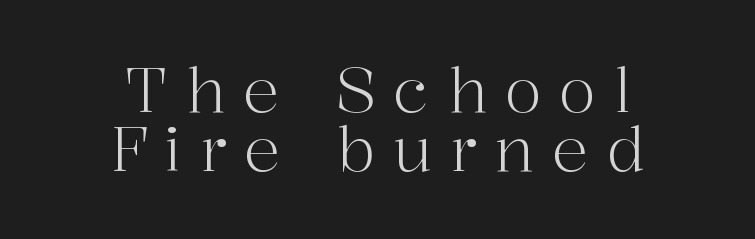
The words here are not underlined. The face used here is seriffed, in the tradition of book romans. The lettering stays uniformly vertical, giving the passage a roman look. The strokes carry an ordinary text weight at most. The rendering inserts visible extra space after every character. Quick note: interline space is minimal.
